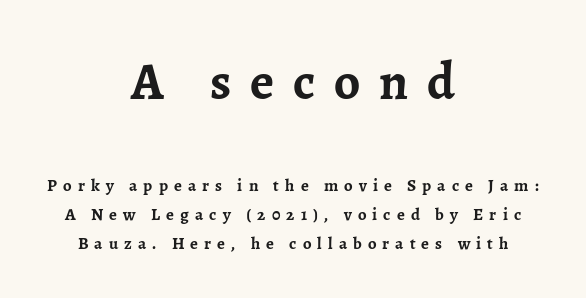
The image shows 52 px semibold serif type, upright; set centered, line spacing 1.71x, unusually wide letter spacing (+0.36 em), not underlined; the first (top) block is 3.06x larger; low stroke contrast and a medium x-height.
